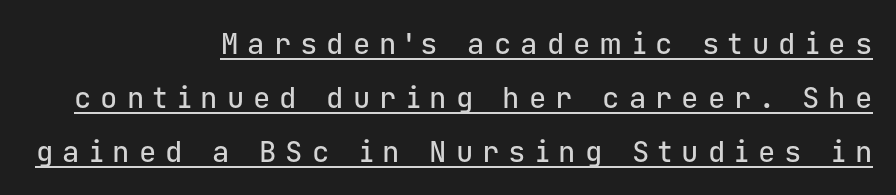
Q: Is the text italic (slanted)? A: No, it is upright.
Q: Is the typeface a serif or a sans-serif typeface? A: Sans-serif.
Q: Is the text underlined? A: Yes.
Q: How is the paragraph aligned? A: Right-aligned.
Q: Is the spacing between letters normal or unusually wide? A: Unusually wide.
Q: Width (condensed, normal, or wide)? A: Normal.
Q: Stroke contrast? A: Low.
Q: x-height? A: Medium.
Q: Monospaced? A: Yes.
